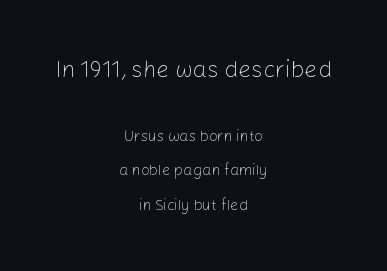
Q: Is the text bold? A: No.
Q: Is the text italic (slanted)? A: No, it is upright.
Q: Is the text underlined? A: No.
Q: How is the paragraph aligned? A: Centered.
Q: Is the spacing between letters normal or unusually wide? A: Normal.
Q: Is the spacing between lines tight, normal or loose? A: Loose.
Q: Which block of text is set in a larger size, the first (top) or the second (bottom)? A: The first (top) one.
